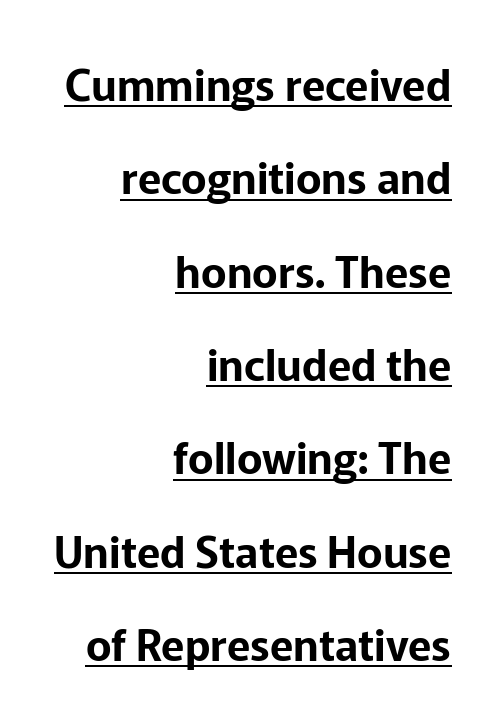
Q: Is the text italic (slanted)? A: No, it is upright.
Q: Is the typeface a serif or a sans-serif typeface? A: Sans-serif.
Q: Is the text underlined? A: Yes.
Q: How is the paragraph aligned? A: Right-aligned.
Q: Is the spacing between letters normal or unusually wide? A: Normal.
Q: Is the spacing between lines tight, normal or loose? A: Loose.
Q: Width (condensed, normal, or wide)? A: Normal.
Q: Stroke contrast? A: Low.
Q: x-height? A: Medium.
Q: Monospaced? A: No.
